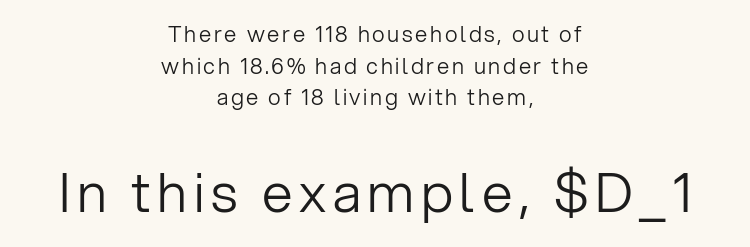
Regarding serifs, this sample does without them. A typesetter would call this proportional, since set widths differ per character. When letters stand straight like this, we call the style roman or upright. Stems here are at most as thick as an everyday book face.
